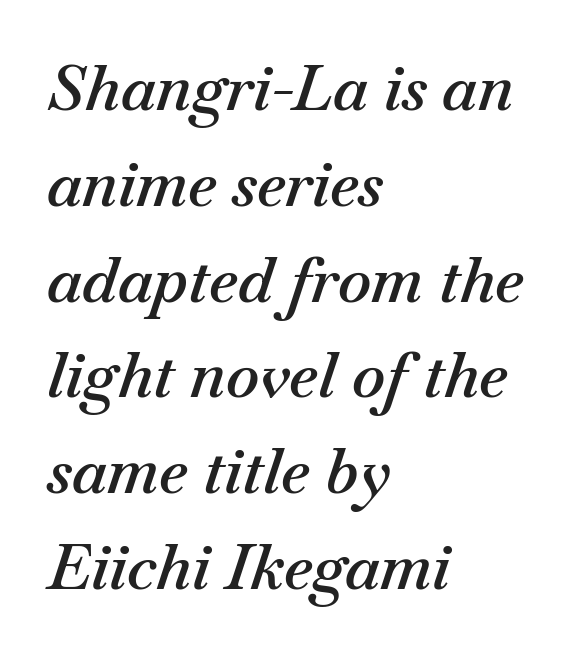
The zone under the glyphs is completely vacant. The rendering uses natural spacing where letterforms have individual widths. How are the letters spaced? Ordinarily, with no added tracking. There's an unmistakable incline to the writing here.
